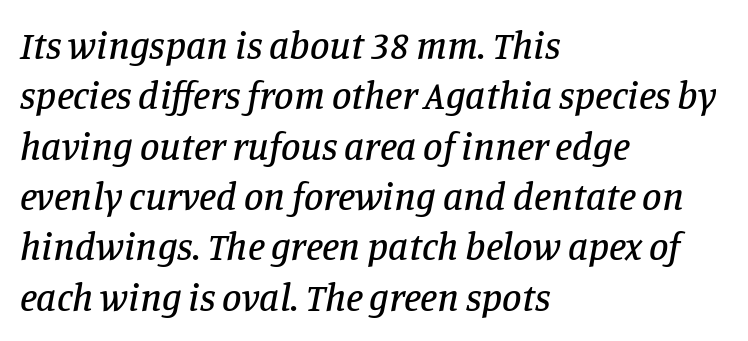
The image shows 39 px serif type, italic (leaning right); set left-aligned, normal line spacing (1.29x), normal letter spacing, not underlined; low stroke contrast and a large x-height.
